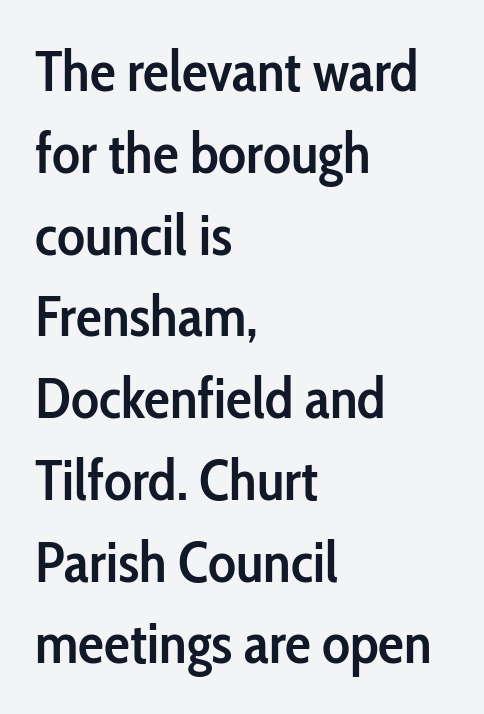
{"serif": "no", "italic": "no", "bold": "semi", "weight": "semibold", "width": "condensed", "stroke_contrast": "low", "x_height": "medium", "monospaced": "no", "underline": "no", "align": "left", "line_spacing": "normal", "line_spacing_ratio": 1.41, "letter_spacing": "normal", "letter_spacing_em": 0.0, "glyph_px": 58}
